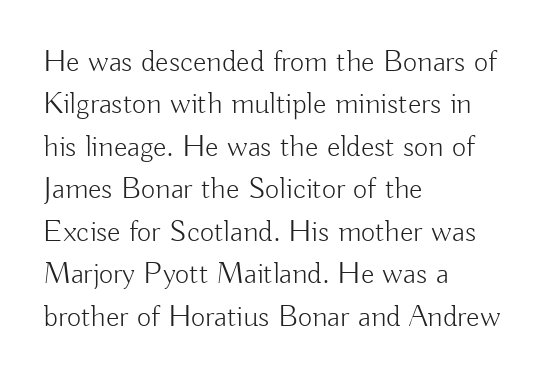
Q: Is the text bold? A: No.
Q: Is the text italic (slanted)? A: No, it is upright.
Q: Is the typeface a serif or a sans-serif typeface? A: Sans-serif.
Q: Is the text underlined? A: No.
Q: How is the paragraph aligned? A: Left-aligned.
Q: Is the spacing between letters normal or unusually wide? A: Normal.
Q: Is the spacing between lines tight, normal or loose? A: Normal.
Q: Width (condensed, normal, or wide)? A: Normal.
Q: Stroke contrast? A: Low.
Q: x-height? A: Small.
Q: Monospaced? A: No.
